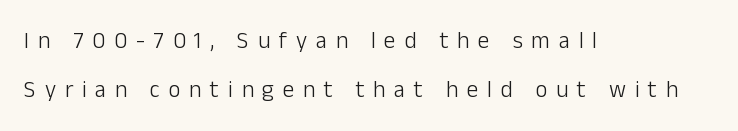
Display-style spreading of the glyphs; the letterfit is very open. One glance says open: line gaps are wider than usual. Beneath every word, the page is bare. This is the regular roman posture of the typeface. Leftover space on each line is placed entirely after the last word.
